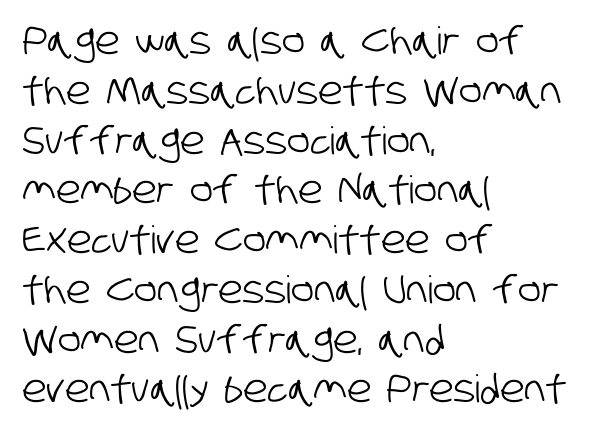
Q: Is the typeface a serif or a sans-serif typeface? A: Sans-serif.
Q: Is the text underlined? A: No.
Q: How is the paragraph aligned? A: Left-aligned.
Q: Is the spacing between letters normal or unusually wide? A: Normal.
Q: Is the spacing between lines tight, normal or loose? A: Normal.
Q: Width (condensed, normal, or wide)? A: Condensed.
Q: Stroke contrast? A: Low.
Q: x-height? A: Large.
Q: Monospaced? A: No.
